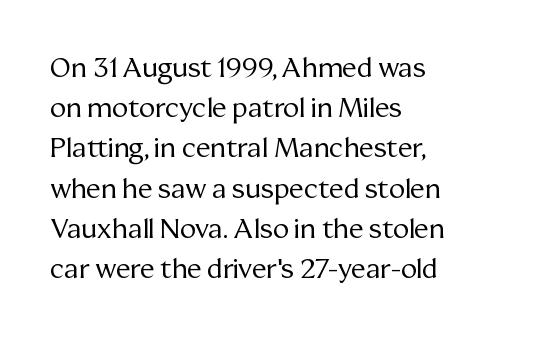
Q: Is the text bold? A: No.
Q: Is the text italic (slanted)? A: No, it is upright.
Q: Is the text underlined? A: No.
Q: How is the paragraph aligned? A: Left-aligned.
Q: Is the spacing between letters normal or unusually wide? A: Normal.
Q: Is the spacing between lines tight, normal or loose? A: Normal.
